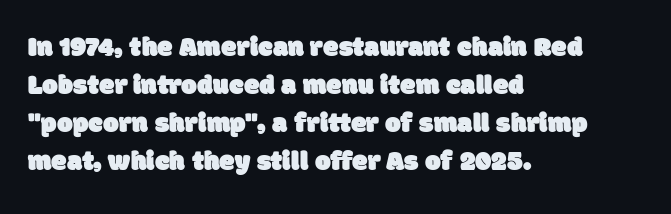
{"serif": "no", "width": "normal", "stroke_contrast": "low", "x_height": "large", "monospaced": "no", "underline": "no", "align": "left", "line_spacing": "normal", "line_spacing_ratio": 1.36, "letter_spacing": "normal", "letter_spacing_em": 0.0, "glyph_px": 28}
